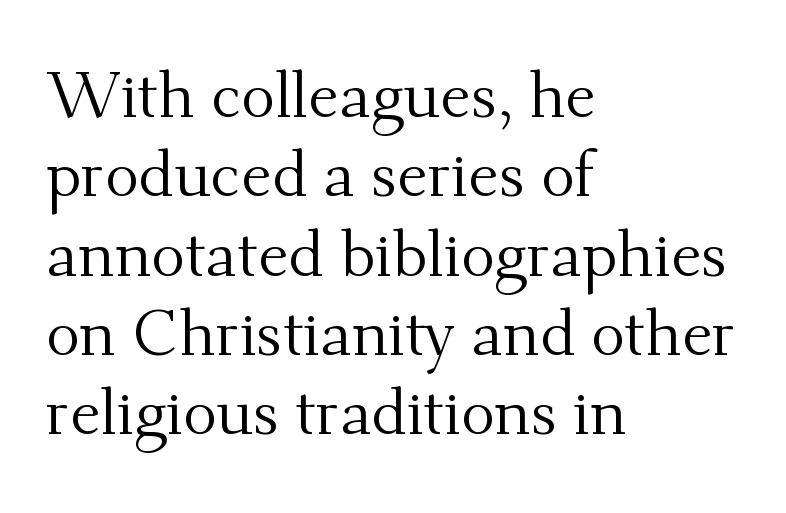
Old-style or modern, the face here clearly has serifs. Is this a heavy cut? Hardly; it is regular or lighter. The line texture is even and compact thanks to regular tracking. The specimen omits any rule beneath the text block's lines.
